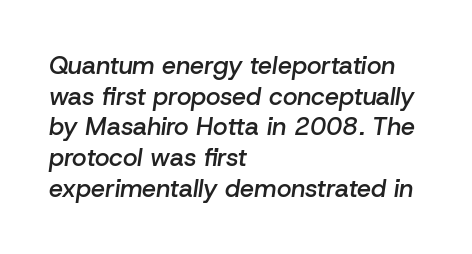
The zone under the glyphs is completely vacant. This sample is left-justified, so line endings fall wherever the words run out. The face used here has a pronounced slope to its letters. The horizontal fit of the characters is conventional and even. In terms of weight, the rendering is demibold, just under bold.
